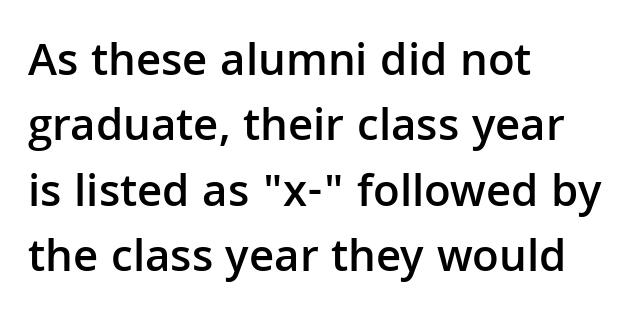
Nothing sits at the stroke ends, so this counts as sans-serif. Leading: standard. In CSS terms this would be text-align: left. Unmarked baselines from the first word to the last.
